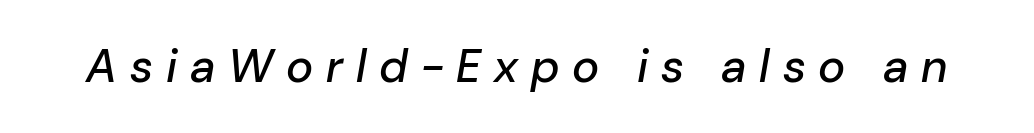
The image shows 46 px text type, italic (leaning right); set unusually wide letter spacing (+0.28 em), not underlined; low stroke contrast and a medium x-height.
